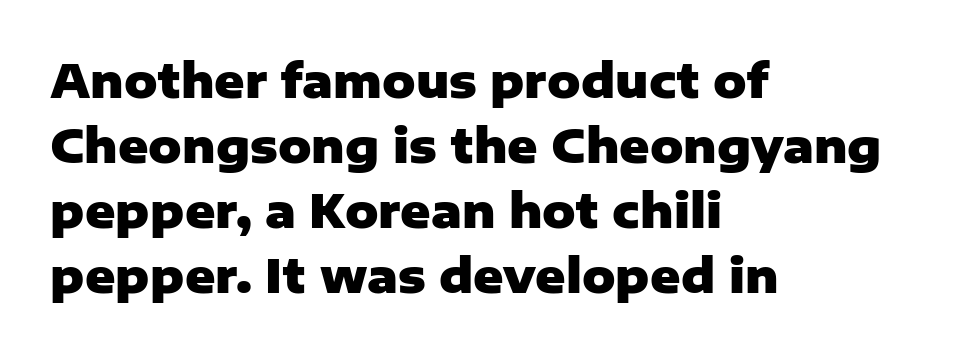
Q: Is the text bold? A: Yes.
Q: Is the text italic (slanted)? A: No, it is upright.
Q: Is the typeface a serif or a sans-serif typeface? A: Sans-serif.
Q: Is the text underlined? A: No.
Q: How is the paragraph aligned? A: Left-aligned.
Q: Is the spacing between letters normal or unusually wide? A: Normal.
Q: Is the spacing between lines tight, normal or loose? A: Normal.
Q: Width (condensed, normal, or wide)? A: Normal.
Q: Stroke contrast? A: Low.
Q: x-height? A: Medium.
Q: Monospaced? A: No.
